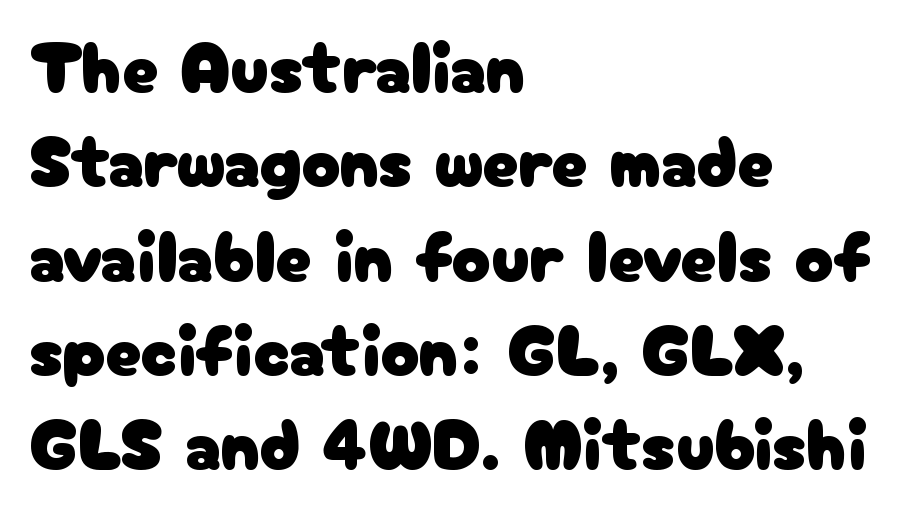
Notice how the passage keeps a crisp vertical edge on the left only. Descenders are the only things crossing below the line. Designer's note — italics off, roman on. Summary of vertical rhythm: regular, with standard interline spacing.
